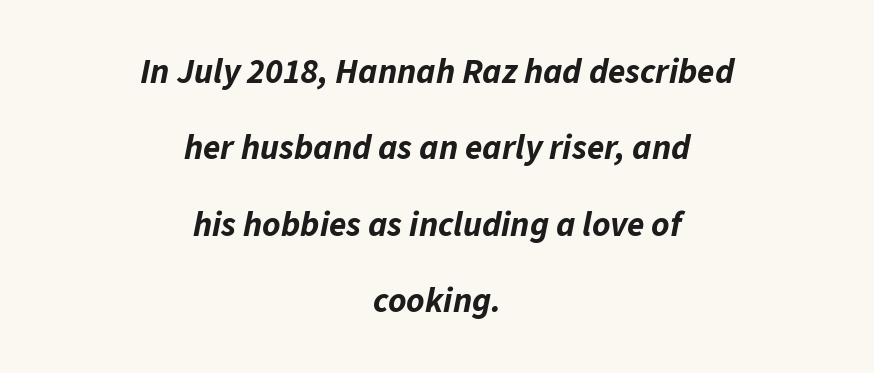
{"italic": "yes", "lean": "right", "slant_degrees": 11, "bold": "yes", "weight": "bold", "width": "normal", "stroke_contrast": "low", "x_height": "medium", "monospaced": "no", "underline": "no", "align": "center", "line_spacing": "loose", "line_spacing_ratio": 2.18, "letter_spacing": "normal", "letter_spacing_em": 0.0, "glyph_px": 35}
